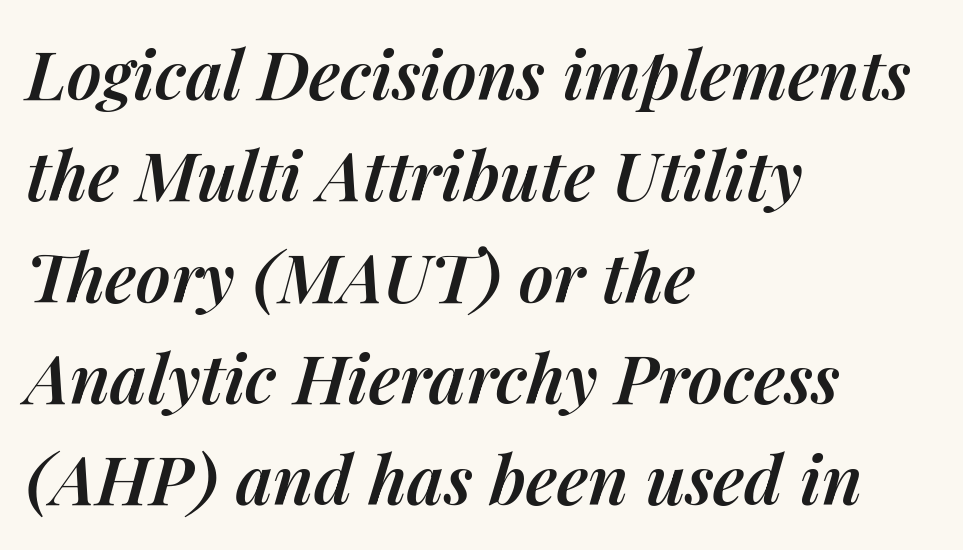
Q: Is the text bold? A: Semi-bold.
Q: Is the text italic (slanted)? A: Yes, it leans right by about 14 degrees.
Q: Is the text underlined? A: No.
Q: How is the paragraph aligned? A: Left-aligned.
Q: Is the spacing between letters normal or unusually wide? A: Normal.
Q: Is the spacing between lines tight, normal or loose? A: Normal.
Q: Width (condensed, normal, or wide)? A: Normal.
Q: Stroke contrast? A: Medium.
Q: x-height? A: Medium.
Q: Monospaced? A: No.
